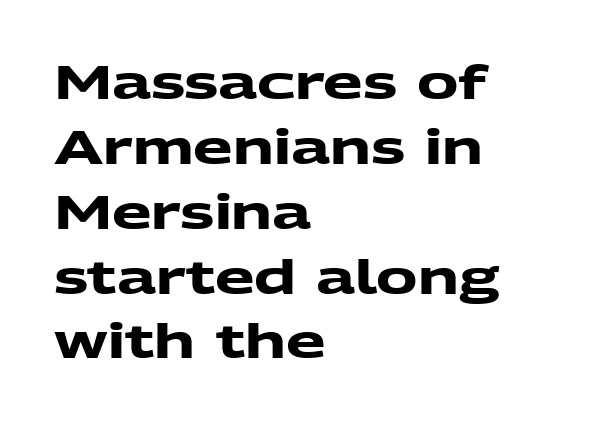
{"serif": "no", "bold": "yes", "weight": "heavy", "width": "wide", "stroke_contrast": "medium", "x_height": "medium", "monospaced": "no", "underline": "no", "align": "left", "line_spacing": "normal", "line_spacing_ratio": 1.41, "letter_spacing": "normal", "letter_spacing_em": 0.0, "glyph_px": 46}
